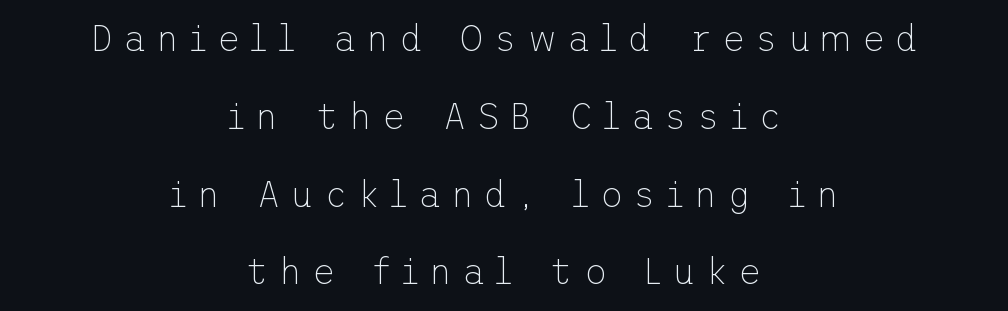
Q: Is the text bold? A: No.
Q: Is the text italic (slanted)? A: No, it is upright.
Q: Is the typeface a serif or a sans-serif typeface? A: Sans-serif.
Q: Is the text underlined? A: No.
Q: How is the paragraph aligned? A: Centered.
Q: Is the spacing between letters normal or unusually wide? A: Unusually wide.
Q: Is the spacing between lines tight, normal or loose? A: Loose.
Q: Width (condensed, normal, or wide)? A: Normal.
Q: Stroke contrast? A: Low.
Q: x-height? A: Medium.
